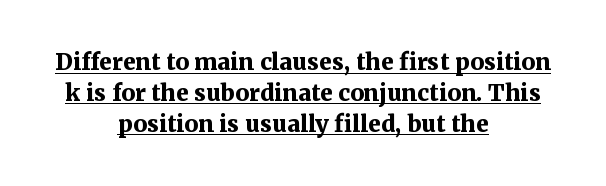
Does a line run under the words? Yes, clearly. The tracking reads as untouched default to a designer's eye. Does the weight exceed regular? Yes, all the way to bold. The whitespace from short lines is split evenly between both sides. The vertical gap from one line to the next is medium.
